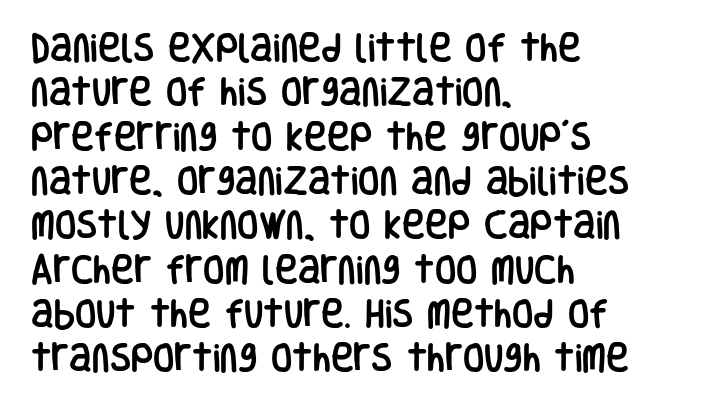
Interline gaps are of average width in this sample. Tracking here is standard; glyphs follow each other at the usual distance. Grotesque or geometric, the face here clearly has no serifs. Proportional: the letters do not fall into vertical columns. A student would call this left alignment; a typographer would say flush left, rag right. A clean baseline with only descenders dipping below it.
